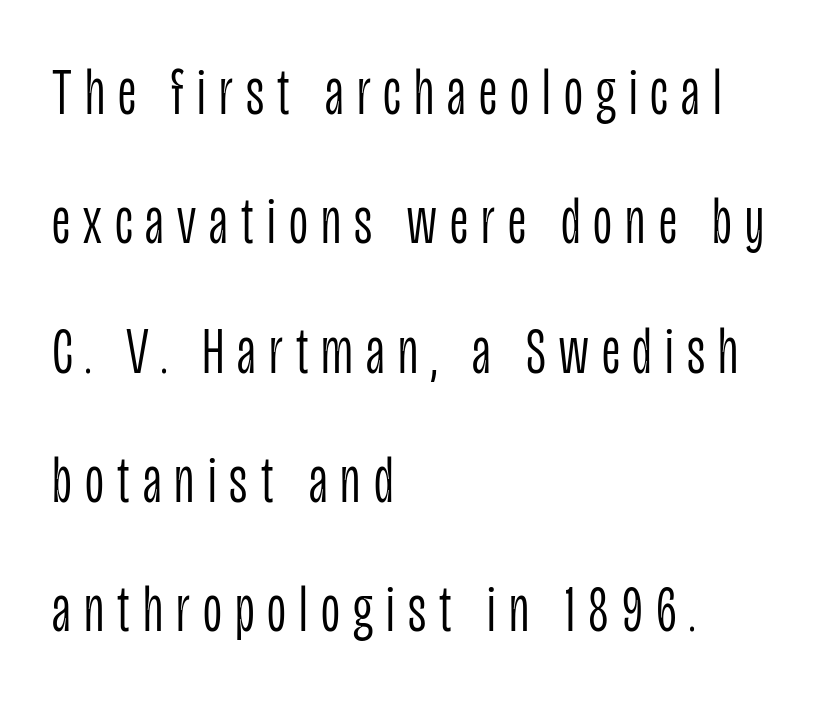
The image shows 66 px light, condensed sans-serif type, upright; set left-aligned, loose line spacing (1.96x), unusually wide letter spacing (+0.2 em), not underlined; low stroke contrast and a large x-height.
